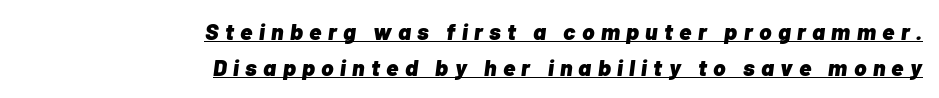
Q: Is the text bold? A: Yes.
Q: Is the text italic (slanted)? A: Yes, it leans right by about 7 degrees.
Q: Is the text underlined? A: Yes.
Q: How is the paragraph aligned? A: Right-aligned.
Q: Is the spacing between letters normal or unusually wide? A: Unusually wide.
Q: Is the spacing between lines tight, normal or loose? A: Normal.
